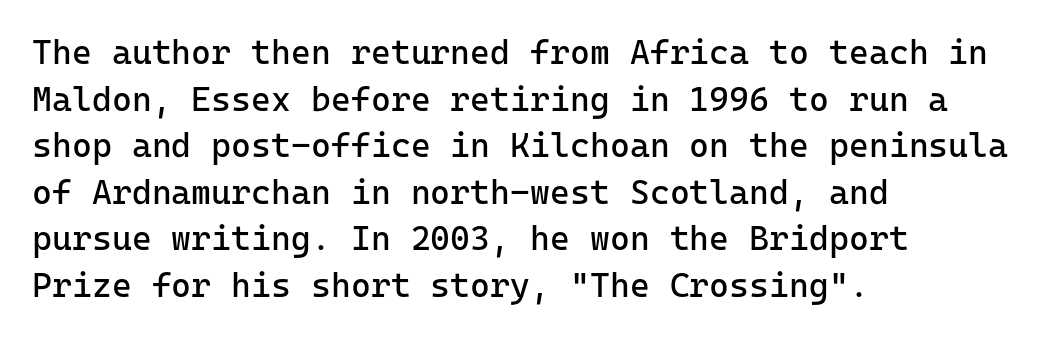
The image shows 34 px regular-weight sans-serif type, upright; set left-aligned, normal line spacing (1.37x), normal letter spacing, not underlined; low stroke contrast and a medium x-height.
